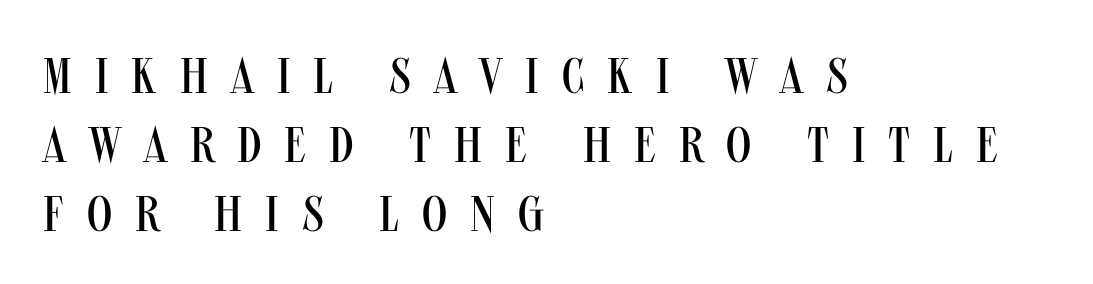
Q: Is the text bold? A: No.
Q: Is the text italic (slanted)? A: No, it is upright.
Q: Is the typeface a serif or a sans-serif typeface? A: Sans-serif.
Q: Is the text underlined? A: No.
Q: How is the paragraph aligned? A: Left-aligned.
Q: Is the spacing between letters normal or unusually wide? A: Unusually wide.
Q: Is the spacing between lines tight, normal or loose? A: Normal.
Q: Width (condensed, normal, or wide)? A: Condensed.
Q: Stroke contrast? A: Medium.
Q: x-height? A: Large.
Q: Monospaced? A: No.
